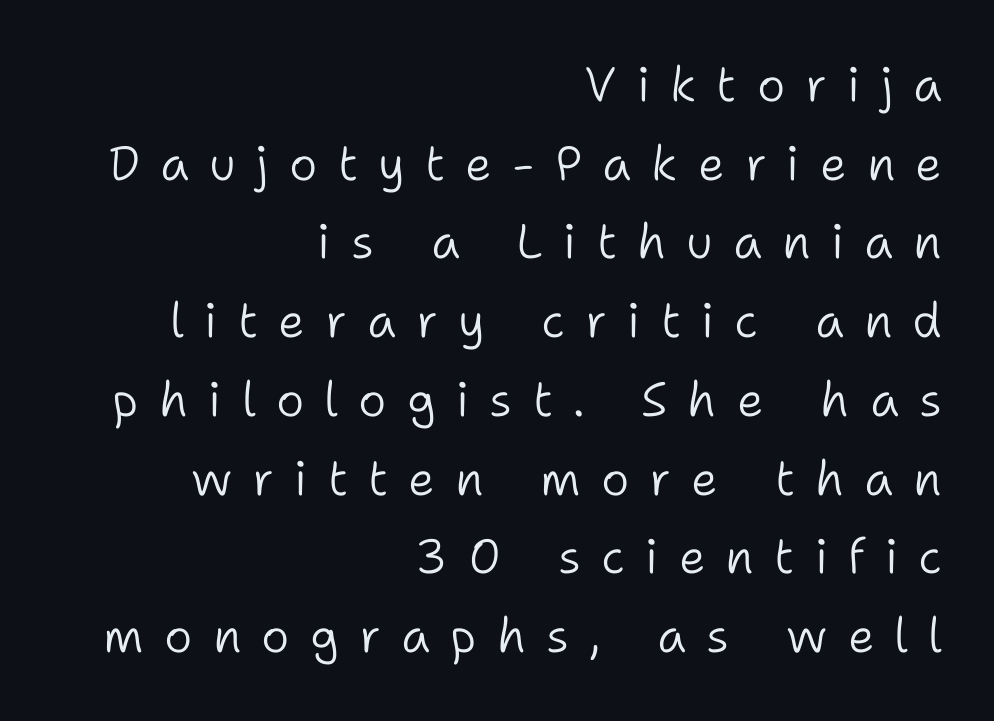
The lettering holds an erect, upright posture throughout. Is there much room between lines? A standard amount, neither cramped nor airy. Look at the bottom of the vertical strokes: they stop flat, with no serifs. Only glyphs here, with clear space below each row. These lines stack with their right ends in a neat column.
